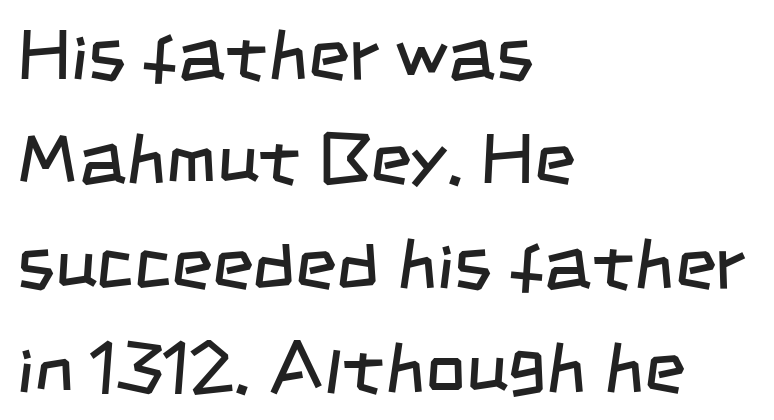
{"serif": "no", "bold": "no", "weight": "regular", "width": "condensed", "stroke_contrast": "low", "x_height": "large", "monospaced": "no", "underline": "no", "align": "left", "line_spacing": "normal", "line_spacing_ratio": 1.47, "letter_spacing": "normal", "letter_spacing_em": 0.0, "glyph_px": 71}
